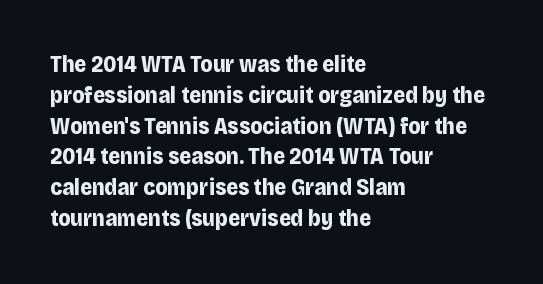
It's the straight-up-and-down kind of type. Descender tails drop into unmarked territory. Weight check: bold — yes, fully. Line beginnings align vertically; line endings do not.
